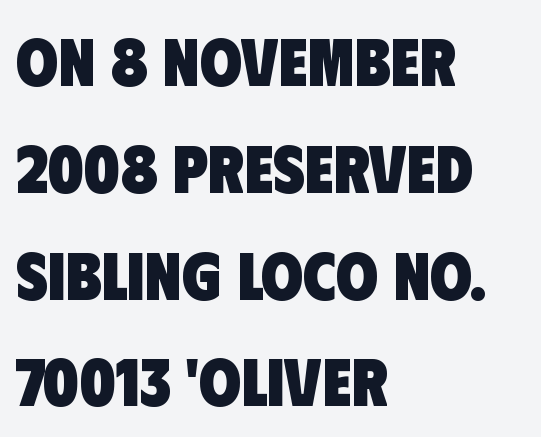
{"serif": "no", "bold": "yes", "weight": "heavy", "width": "condensed", "stroke_contrast": "low", "x_height": "large", "monospaced": "no", "underline": "no", "align": "left", "line_spacing": "normal", "line_spacing_ratio": 1.57, "letter_spacing": "normal", "letter_spacing_em": 0.0, "glyph_px": 68}
